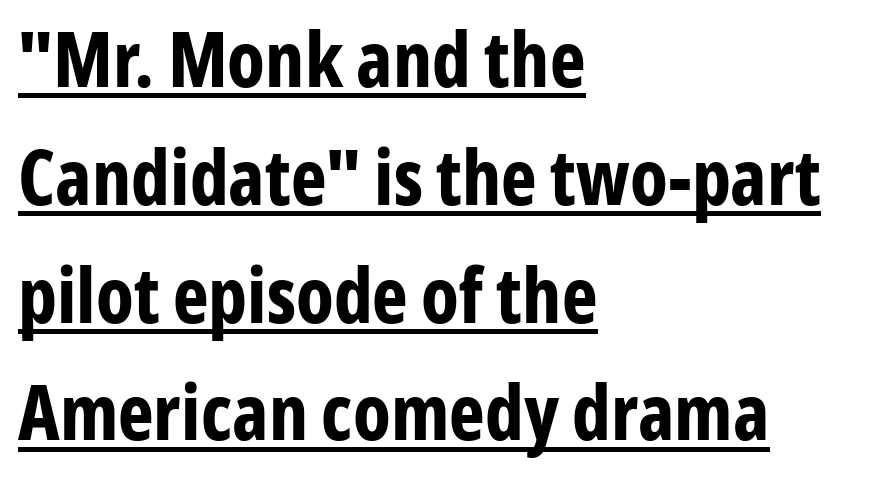
The image shows 76 px bold, condensed sans-serif type, upright; set left-aligned, normal line spacing (1.55x), normal letter spacing, underlined; low stroke contrast and a medium x-height.
